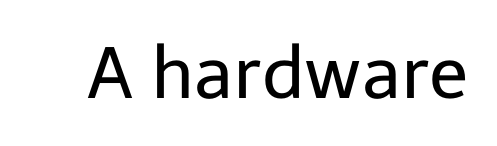
Compared with a typical body face, this is equally light or lighter still. This sample has the flowing, uneven cadence of proportional lettering. No italicization has been applied; the sample stays upright. Letterform terminals end flat and unadorned throughout the passage. The foot of each line stays bare and open.
